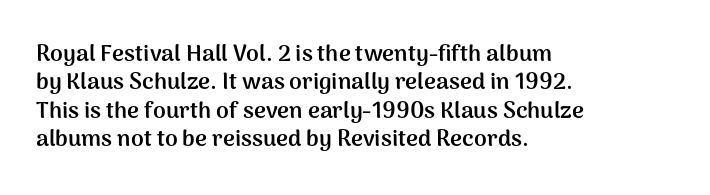
Plain, unruled lines of type. Heft: maximum for text — a bold. The tracking reads as untouched default to a designer's eye. Nope, not italic — everything's standing straight.
